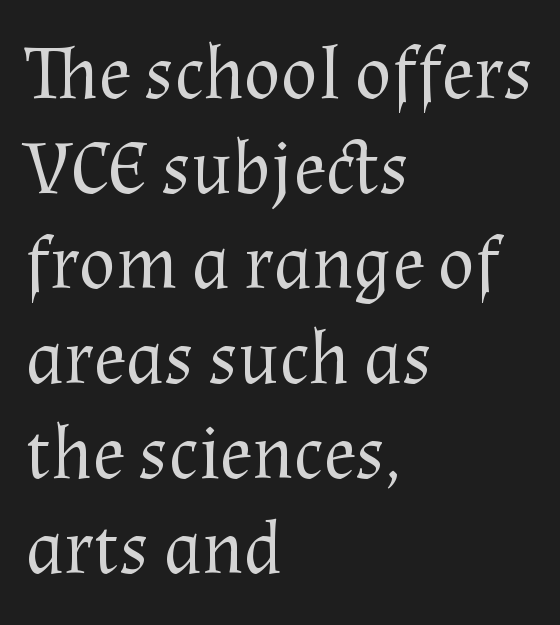
The image shows 76 px regular-weight type, upright; set left-aligned, normal line spacing (1.25x), normal letter spacing, not underlined; medium stroke contrast and a medium x-height.
